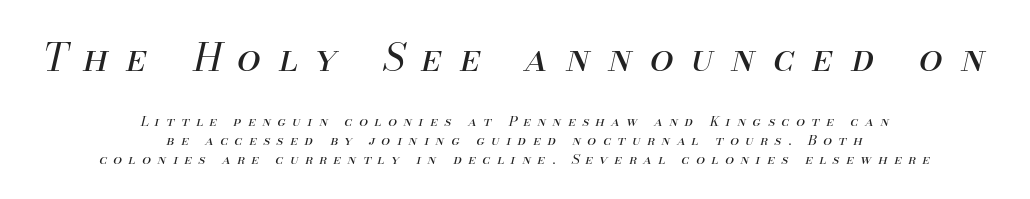
The image shows 38 px regular-weight type, italic (leaning right); set centered, normal line spacing (1.36x), unusually wide letter spacing (+0.47 em), not underlined; the first (top) block is 2.71x larger; medium stroke contrast and a small x-height.
